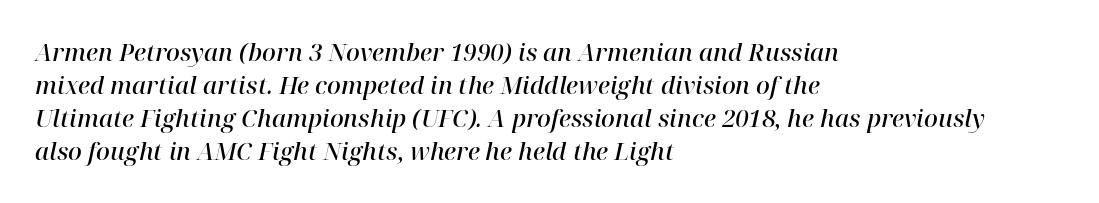
{"italic": "yes", "lean": "right", "slant_degrees": 12, "bold": "semi", "underline": "no", "align": "left", "line_spacing": "normal", "line_spacing_ratio": 1.37, "letter_spacing": "normal", "letter_spacing_em": 0.0, "glyph_px": 24}
